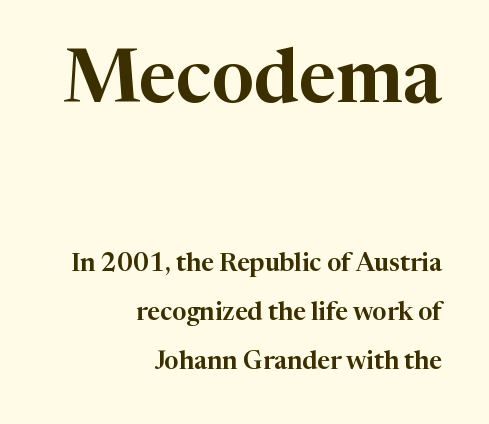
Teacher's note: observe the even right margin — that is flush-right alignment. Do the characters align in a grid? No, the font is proportional. Block one is the big one; block two sits smaller underneath. Is the letter spacing exaggerated? No — it looks like the ordinary default. Quick note: not italic, upright. The letters carry serifs — small finishing strokes at the ends of their stems.
